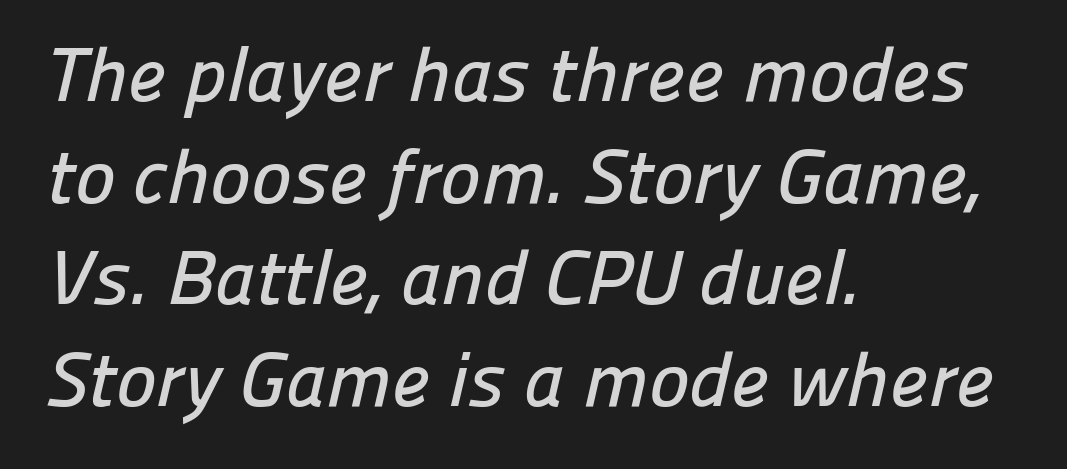
The image shows 77 px sans-serif type; set left-aligned, normal line spacing (1.32x), normal letter spacing, not underlined; low stroke contrast and a medium x-height.
